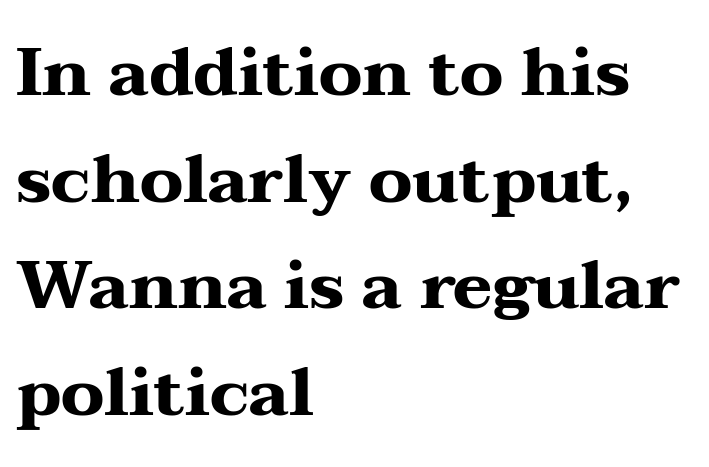
{"serif": "yes", "italic": "no", "bold": "yes", "weight": "heavy", "width": "wide", "stroke_contrast": "medium", "x_height": "medium", "monospaced": "no", "underline": "no", "align": "left", "line_spacing": "normal", "line_spacing_ratio": 1.59, "letter_spacing": "normal", "letter_spacing_em": 0.0, "glyph_px": 67}
